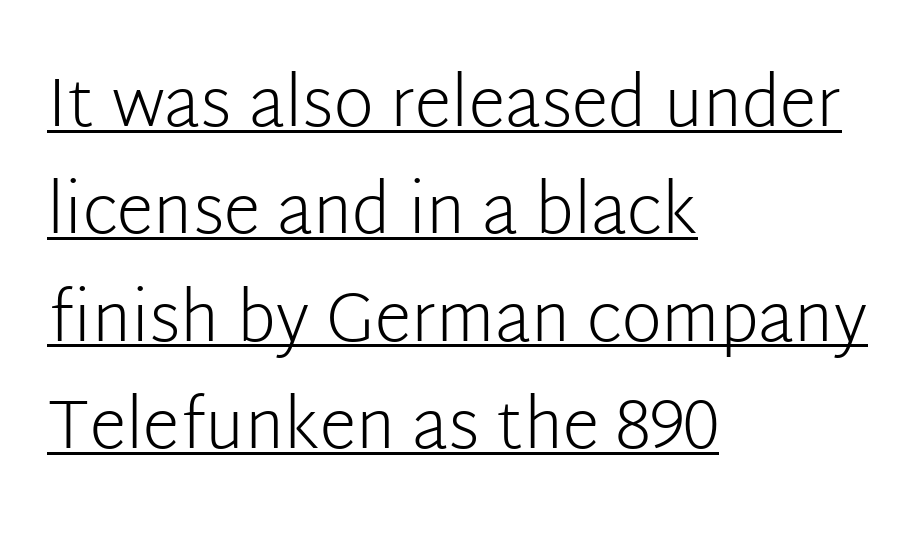
The image shows 68 px light sans-serif type, upright; set left-aligned, normal line spacing (1.58x), normal letter spacing, underlined; low stroke contrast and a medium x-height.
